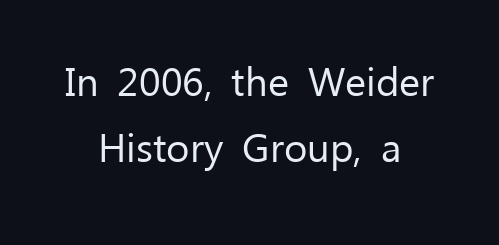
Note: no serifs on the glyphs. Standard letterfit; no display-style spreading of the glyphs. Spacing verdict: proportional, widths tailored to each character. Ordinary non-slanted type is in use.
